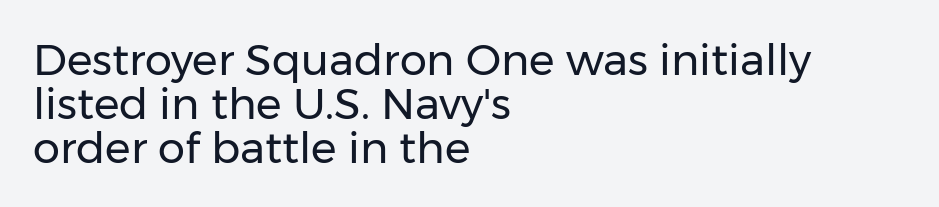
{"serif": "no", "italic": "no", "bold": "no", "weight": "regular", "width": "normal", "stroke_contrast": "low", "x_height": "medium", "monospaced": "no", "underline": "no", "align": "left", "line_spacing": "tight", "line_spacing_ratio": 1.02, "letter_spacing": "normal", "letter_spacing_em": 0.0, "glyph_px": 43}
